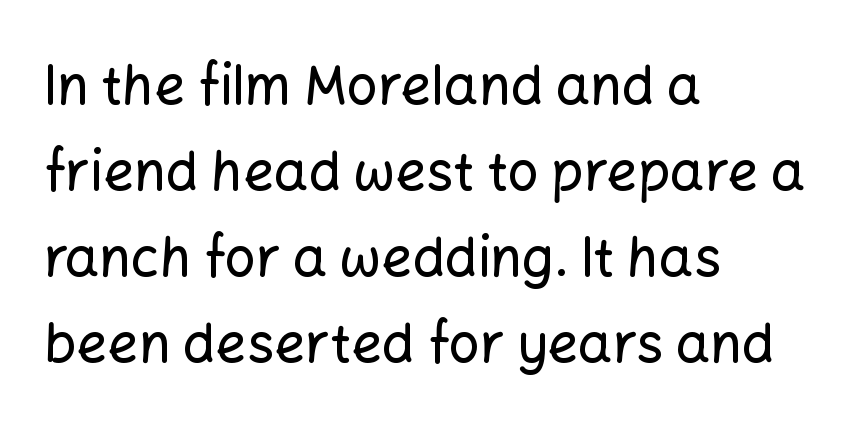
{"serif": "no", "italic": "no", "width": "normal", "stroke_contrast": "low", "x_height": "medium", "monospaced": "no", "underline": "no", "align": "left", "line_spacing": "normal", "line_spacing_ratio": 1.59, "letter_spacing": "normal", "letter_spacing_em": 0.0, "glyph_px": 54}
